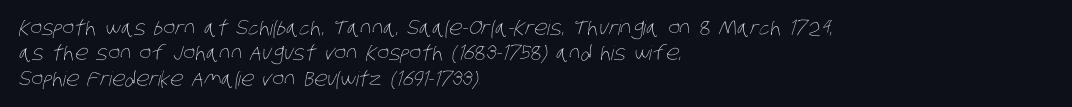
Q: Is the text bold? A: No.
Q: Is the text underlined? A: No.
Q: How is the paragraph aligned? A: Left-aligned.
Q: Is the spacing between letters normal or unusually wide? A: Normal.
Q: Is the spacing between lines tight, normal or loose? A: Normal.
